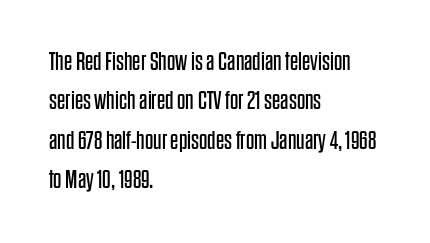
The image shows 26 px text type, upright; set left-aligned, normal line spacing (1.51x), normal letter spacing, not underlined.
